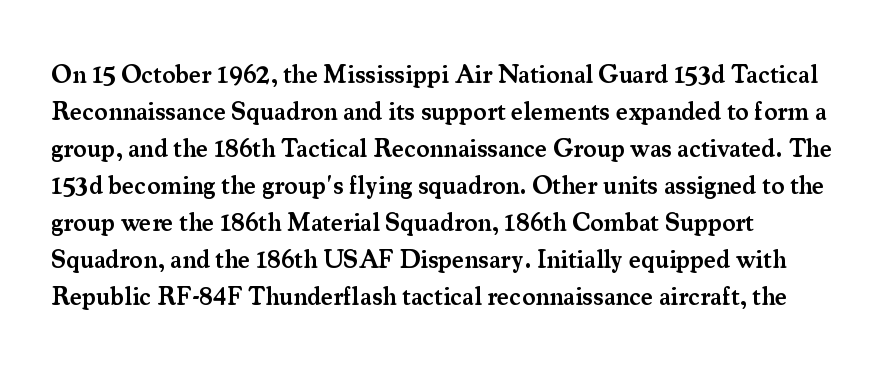
The image shows 25 px text type, upright; set left-aligned, normal line spacing (1.48x), normal letter spacing, not underlined.
